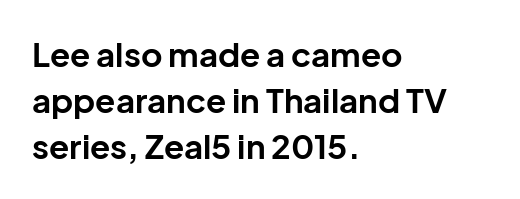
Q: Is the text bold? A: Yes.
Q: Is the text italic (slanted)? A: No, it is upright.
Q: Is the typeface a serif or a sans-serif typeface? A: Sans-serif.
Q: Is the text underlined? A: No.
Q: How is the paragraph aligned? A: Left-aligned.
Q: Is the spacing between letters normal or unusually wide? A: Normal.
Q: Is the spacing between lines tight, normal or loose? A: Normal.
Q: Width (condensed, normal, or wide)? A: Normal.
Q: Stroke contrast? A: Low.
Q: x-height? A: Medium.
Q: Monospaced? A: No.
